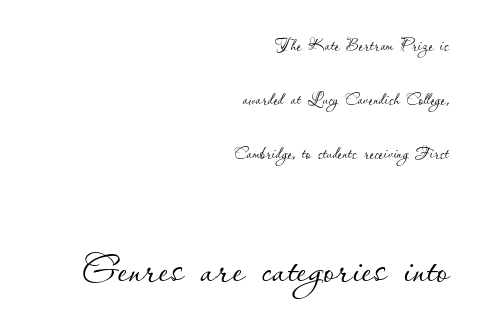
{"bold": "no", "weight": "thin", "width": "normal", "stroke_contrast": "low", "x_height": "small", "monospaced": "no", "underline": "no", "align": "right", "line_spacing": "loose", "line_spacing_ratio": 2.45, "letter_spacing": "normal", "letter_spacing_em": 0.0, "larger_block": "second", "size_ratio": 2.55, "glyph_px": 56}
